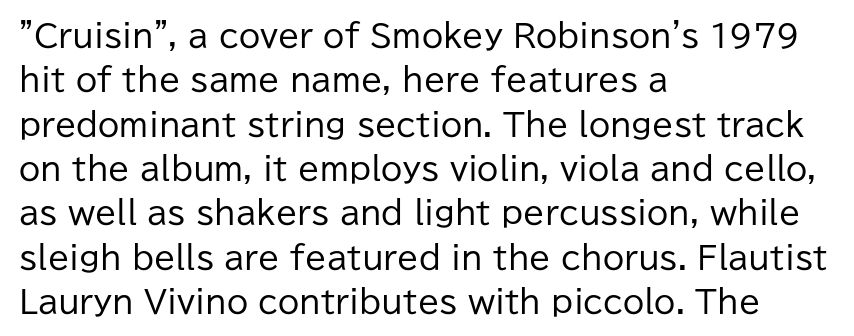
Q: Is the text bold? A: No.
Q: Is the text italic (slanted)? A: No, it is upright.
Q: Is the typeface a serif or a sans-serif typeface? A: Sans-serif.
Q: Is the text underlined? A: No.
Q: How is the paragraph aligned? A: Left-aligned.
Q: Is the spacing between letters normal or unusually wide? A: Normal.
Q: Is the spacing between lines tight, normal or loose? A: Normal.
Q: Width (condensed, normal, or wide)? A: Normal.
Q: Stroke contrast? A: Low.
Q: x-height? A: Medium.
Q: Monospaced? A: No.
